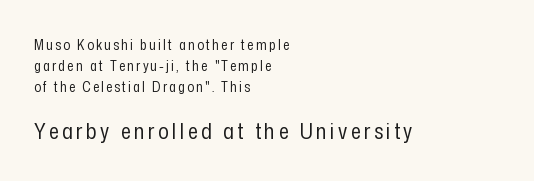
{"italic": "no", "bold": "no", "underline": "no", "align": "left", "line_spacing": "normal", "line_spacing_ratio": 1.5, "larger_block": "second", "size_ratio": 1.57, "glyph_px": 22}
